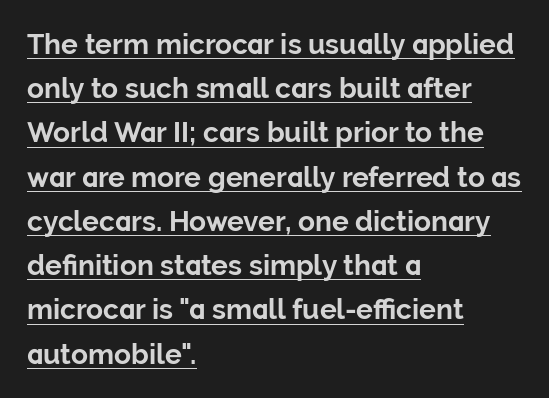
If you drew a ruler down the left edge, every line would touch it. Note the varied advance widths — an 'i' is clearly narrower than an 'm'. The lettering holds an erect, upright posture throughout. In terms of letterspacing, this is plain default setting. Heavy-handed strokes throughout: this text is bold. This sample carries an underscore along the baseline area.
